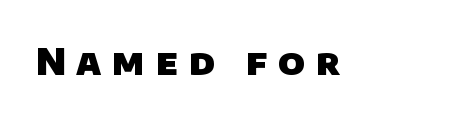
Q: Is the text bold? A: Yes.
Q: Is the typeface a serif or a sans-serif typeface? A: Sans-serif.
Q: Is the text underlined? A: No.
Q: Is the spacing between letters normal or unusually wide? A: Unusually wide.
Q: Width (condensed, normal, or wide)? A: Normal.
Q: Stroke contrast? A: Low.
Q: x-height? A: Large.
Q: Monospaced? A: No.
